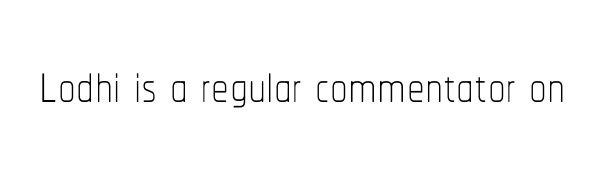
The image shows 71 px thin, condensed type, upright; set normal letter spacing, not underlined; low stroke contrast and a medium x-height.
